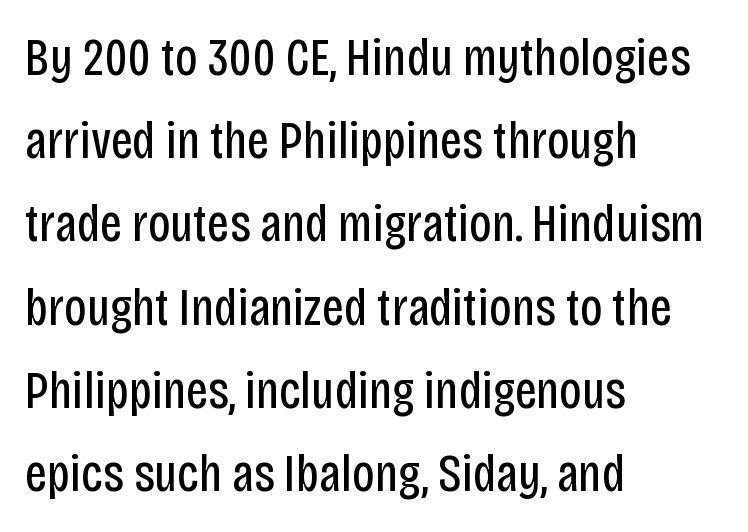
{"serif": "no", "italic": "no", "bold": "no", "weight": "regular", "width": "condensed", "stroke_contrast": "low", "x_height": "large", "monospaced": "no", "underline": "no", "align": "left", "line_spacing": "normal", "line_spacing_ratio": 1.57, "letter_spacing": "normal", "letter_spacing_em": 0.0, "glyph_px": 53}
